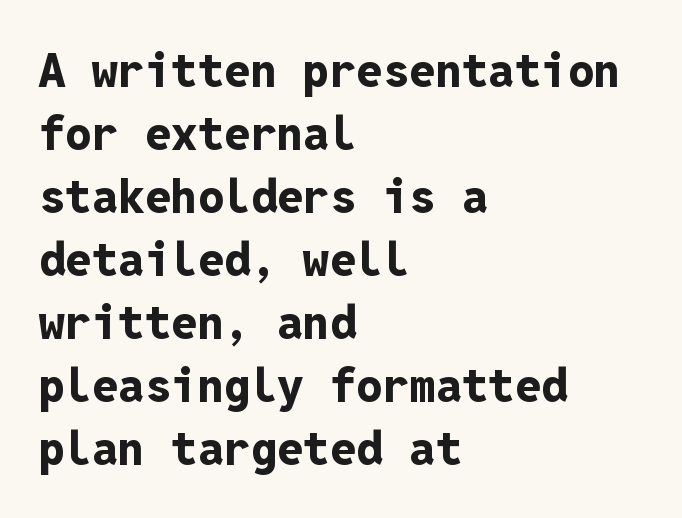
Strokes here are thick enough to call this a true bold. This rendering uses left alignment, leaving the right contour irregular. I'd call this a sans setting — the letters go barefoot. A roman cut, with each character standing at attention. Anything drawn beneath the words? Only blank space.
